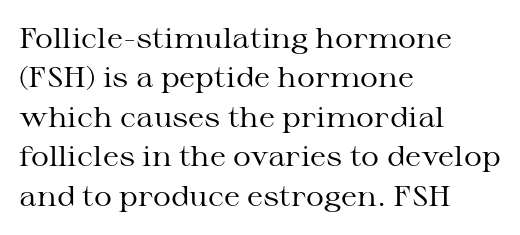
Typographically, this falls in the serif category. Letter spacing: default. Notice how descenders clear the ascenders below comfortably — that's standard leading. Style check: upright.
